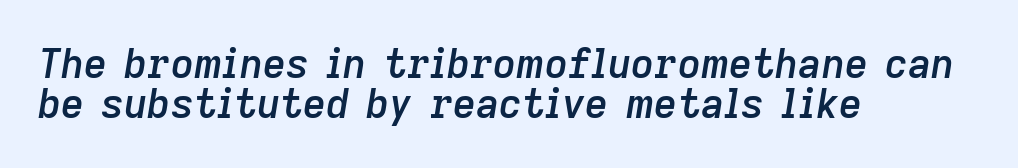
Q: Is the text bold? A: Semi-bold.
Q: Is the text italic (slanted)? A: Yes, it leans right by about 9 degrees.
Q: Is the text underlined? A: No.
Q: How is the paragraph aligned? A: Left-aligned.
Q: Is the spacing between letters normal or unusually wide? A: Normal.
Q: Is the spacing between lines tight, normal or loose? A: Tight.
Q: Width (condensed, normal, or wide)? A: Normal.
Q: Stroke contrast? A: Low.
Q: x-height? A: Medium.
Q: Monospaced? A: No.
